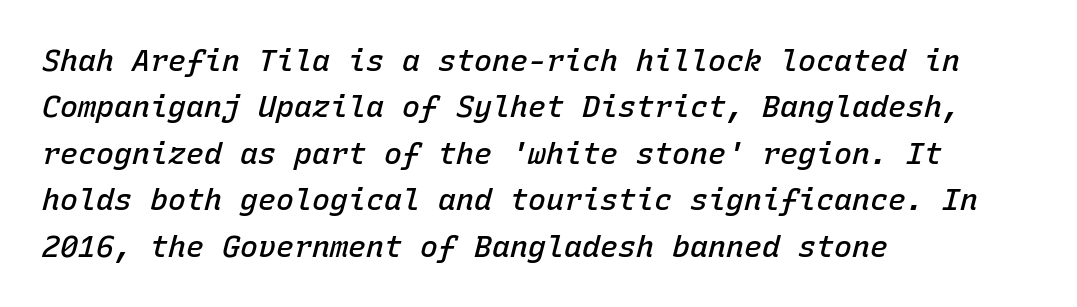
{"italic": "yes", "lean": "right", "slant_degrees": 15, "bold": "semi", "weight": "semibold", "width": "normal", "stroke_contrast": "low", "x_height": "medium", "monospaced": "yes", "underline": "no", "align": "left", "line_spacing": "normal", "line_spacing_ratio": 1.55, "letter_spacing": "normal", "letter_spacing_em": 0.0, "glyph_px": 30}
